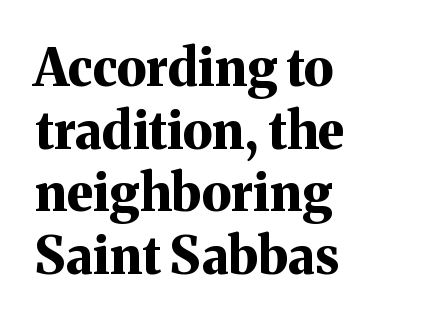
{"serif": "yes", "italic": "no", "bold": "yes", "weight": "bold", "width": "normal", "stroke_contrast": "medium", "x_height": "medium", "monospaced": "no", "underline": "no", "align": "left", "line_spacing_ratio": 1.23, "letter_spacing": "normal", "letter_spacing_em": 0.0, "glyph_px": 51}
